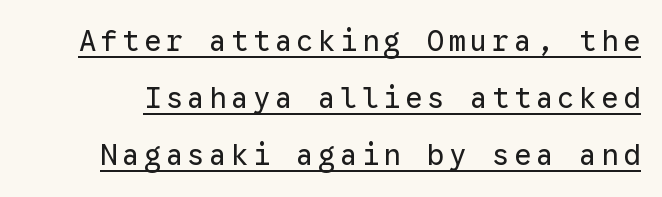
Compared with undecorated copy, this sample adds a rule below the words. Check where the strokes stop: nothing finishes them off — pure sans. The space between consecutive lines is lavish. You could count columns in this text — the font is strictly monospaced. Italic? Not at all — the glyphs are vertical. The font is comparable to plain body text, perhaps lighter.
